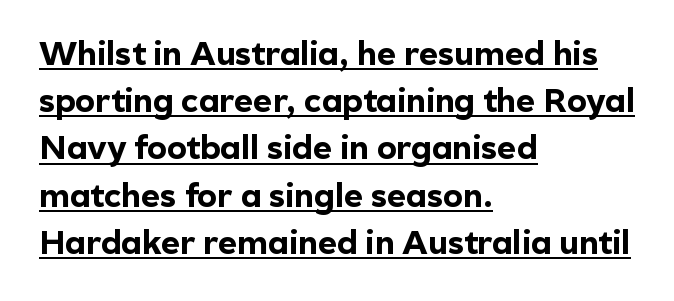
Character widths vary here, with narrow letters taking less room than wide ones. Does the copy run flush right? No — it runs flush left. Font category for this specimen: sans-serif. Underline: present.
